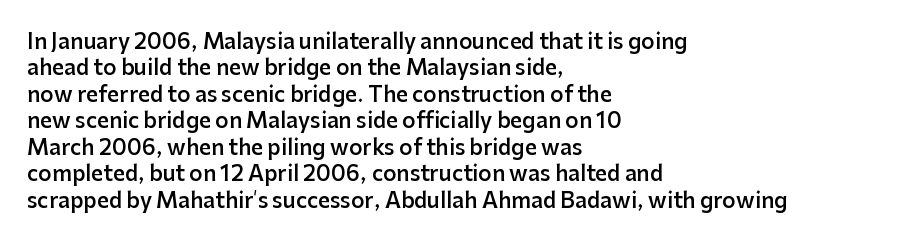
The image shows 21 px text type, upright; set left-aligned, normal line spacing (1.26x), normal letter spacing, not underlined.
